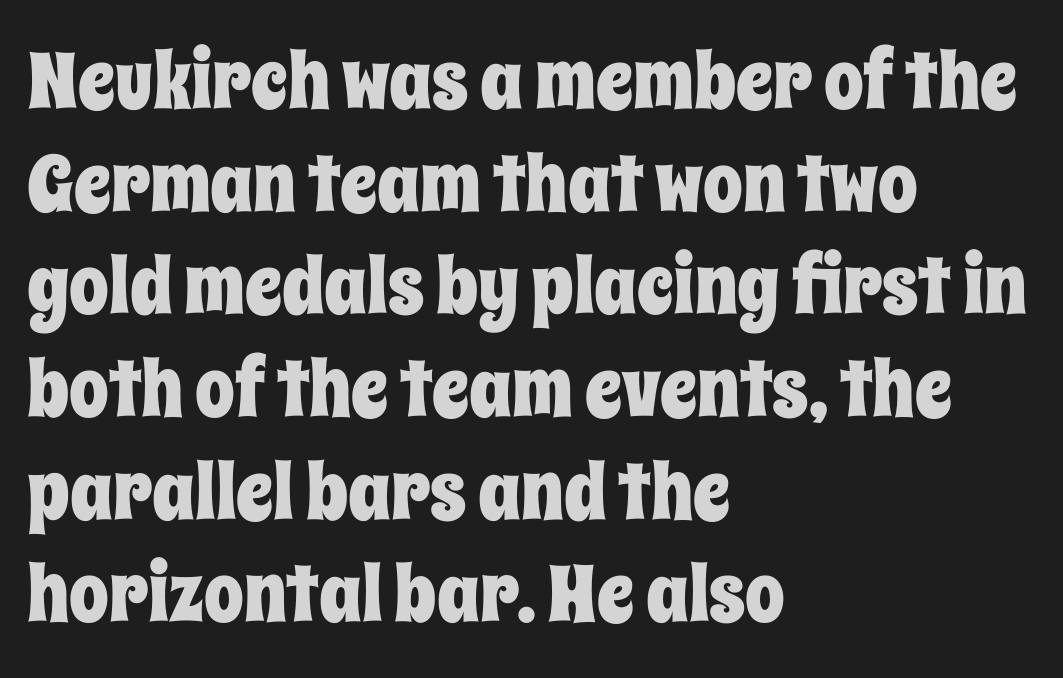
Nope, not italic — everything's standing straight. Horizontal alignment here is leftward, the default for most running prose. Regarding leading, the lines here are spaced in the standard way. Spacing verdict: proportional, widths tailored to each character. Is the letter spacing exaggerated? No — it looks like the ordinary default. Letters rest on an invisible, unmarked baseline.
